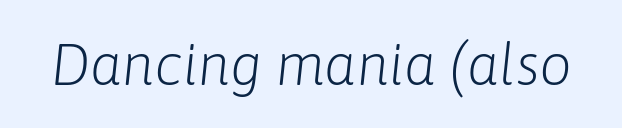
The image shows 58 px light type, italic (leaning right); set normal letter spacing, not underlined; low stroke contrast and a medium x-height.
